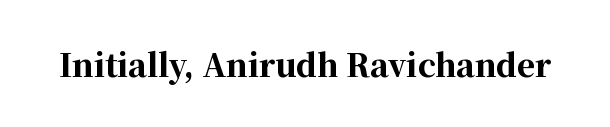
Q: Is the text bold? A: Yes.
Q: Is the text italic (slanted)? A: No, it is upright.
Q: Is the typeface a serif or a sans-serif typeface? A: Serif.
Q: Is the text underlined? A: No.
Q: Is the spacing between letters normal or unusually wide? A: Normal.
Q: Width (condensed, normal, or wide)? A: Normal.
Q: Stroke contrast? A: High.
Q: x-height? A: Medium.
Q: Monospaced? A: No.
